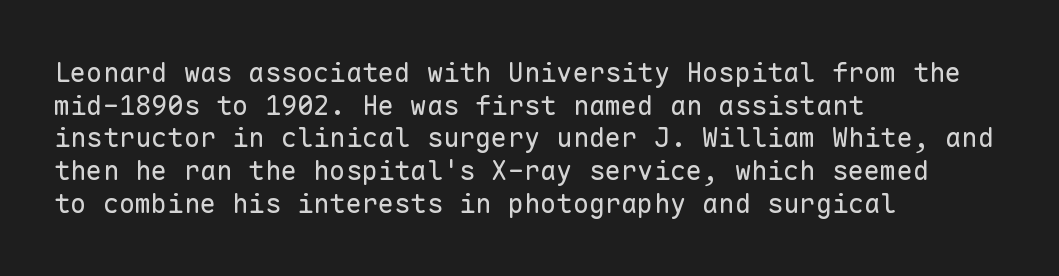
Q: Is the text bold? A: No.
Q: Is the text italic (slanted)? A: No, it is upright.
Q: Is the text underlined? A: No.
Q: How is the paragraph aligned? A: Left-aligned.
Q: Is the spacing between letters normal or unusually wide? A: Normal.
